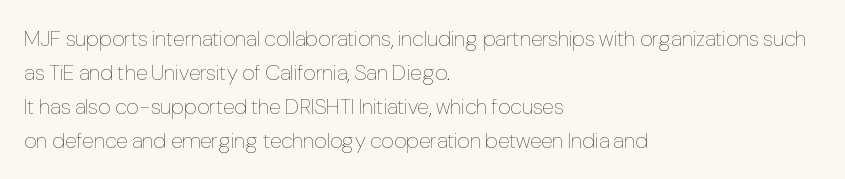
The image shows 22 px text type, upright; set left-aligned, normal line spacing (1.54x), normal letter spacing, not underlined.
